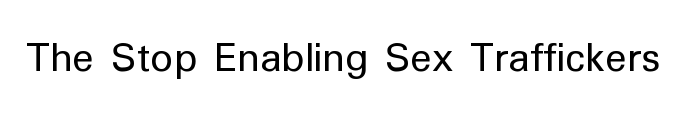
The image shows 45 px regular-weight sans-serif type, upright; set normal letter spacing, not underlined; low stroke contrast and a medium x-height.
